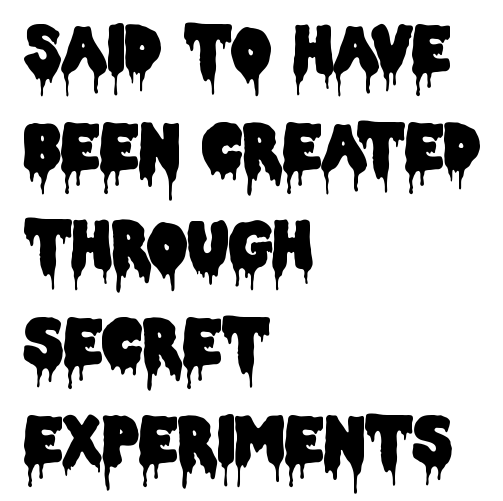
The image shows 63 px condensed sans-serif type, upright; set left-aligned, normal line spacing (1.55x), normal letter spacing, not underlined; low stroke contrast and a large x-height.
